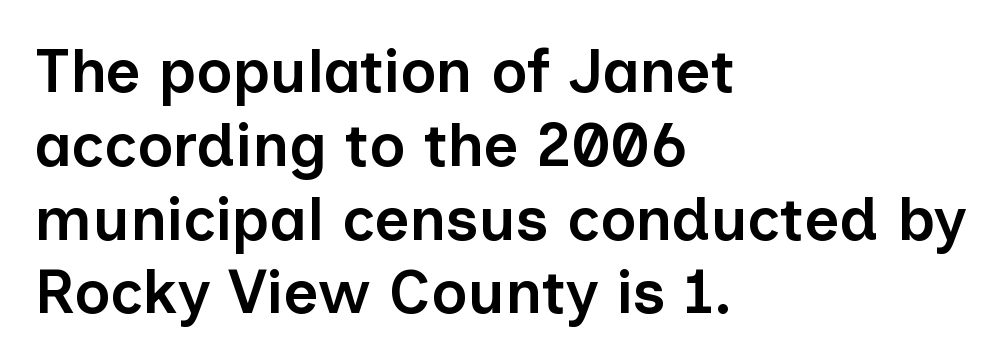
The image shows 61 px semibold sans-serif type, upright; set left-aligned, line spacing 1.21x, normal letter spacing, not underlined; low stroke contrast and a medium x-height.
